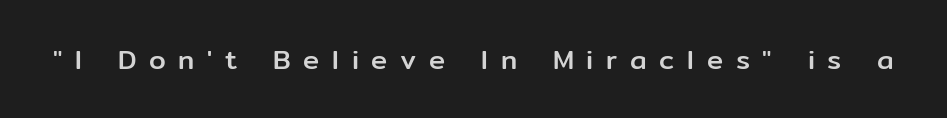
The image shows 27 px text type, upright; set unusually wide letter spacing (+0.47 em), not underlined.
